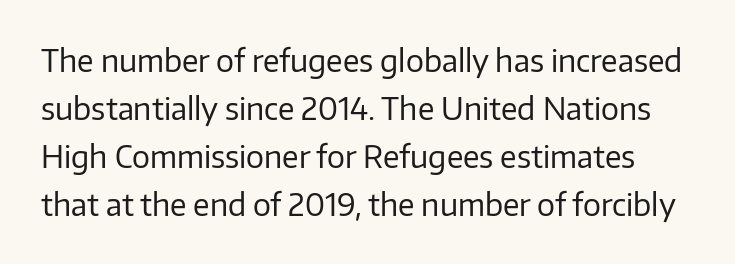
No letter is thick-stroked: the sample isn't bold. The letters stand upright; this is a roman face. The space directly below the letters is spotless. The vertical gap from one line to the next is medium. Nope, no serifs anywhere on these letters.
